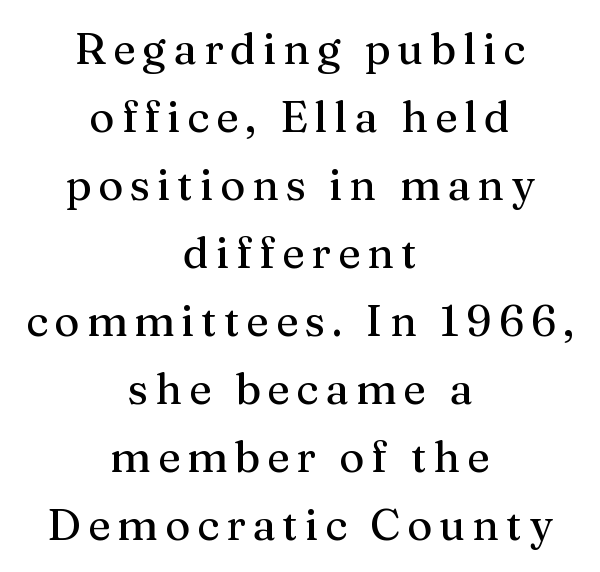
{"serif": "yes", "italic": "no", "width": "normal", "stroke_contrast": "medium", "x_height": "medium", "monospaced": "no", "underline": "no", "align": "center", "line_spacing": "normal", "line_spacing_ratio": 1.58, "glyph_px": 43}
